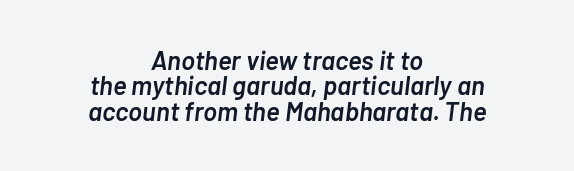
{"italic": "yes", "lean": "right", "slant_degrees": 7, "bold": "semi", "underline": "no", "align": "center", "line_spacing": "tight", "line_spacing_ratio": 0.98, "letter_spacing": "normal", "letter_spacing_em": 0.0, "glyph_px": 26}
